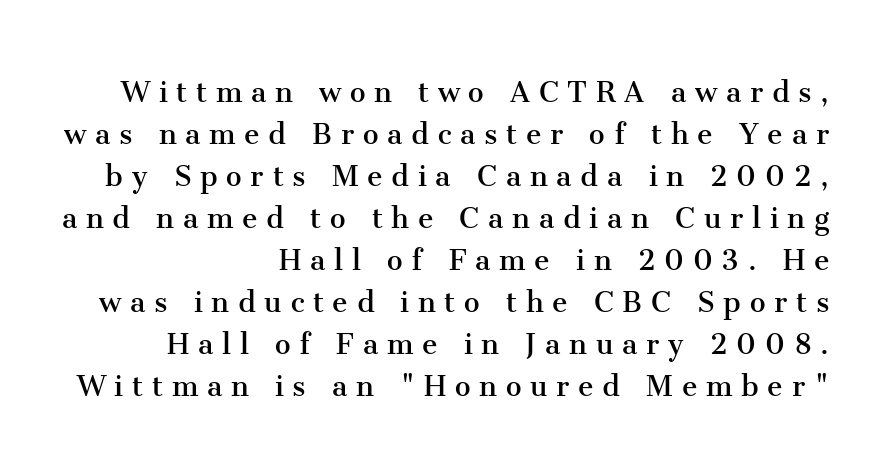
The image shows 35 px regular-weight serif type, upright; set right-aligned, line spacing 1.2x, unusually wide letter spacing (+0.25 em), not underlined; medium stroke contrast and a medium x-height.
